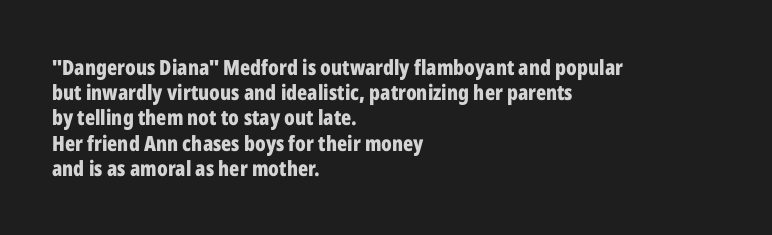
{"italic": "no", "bold": "yes", "underline": "no", "align": "left", "line_spacing_ratio": 1.2, "letter_spacing": "normal", "letter_spacing_em": 0.0, "glyph_px": 21}
